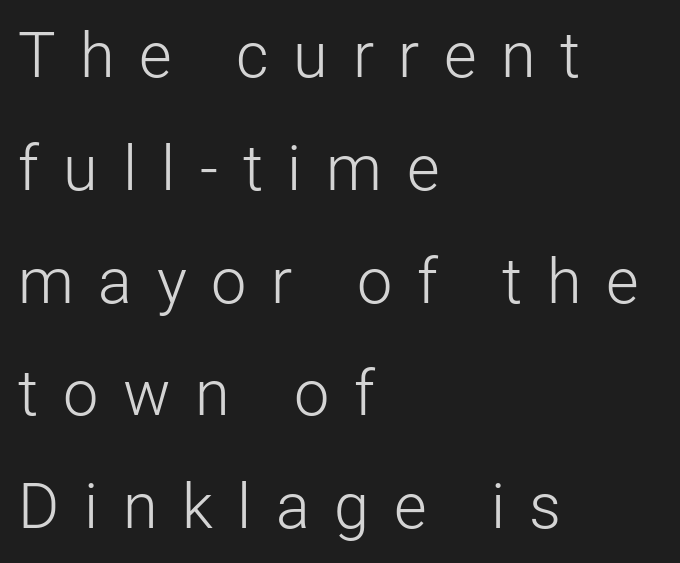
{"serif": "no", "italic": "no", "bold": "no", "weight": "light", "width": "normal", "stroke_contrast": "low", "x_height": "medium", "monospaced": "no", "underline": "no", "align": "left", "line_spacing_ratio": 1.79, "letter_spacing": "wide", "letter_spacing_em": 0.39, "glyph_px": 63}
